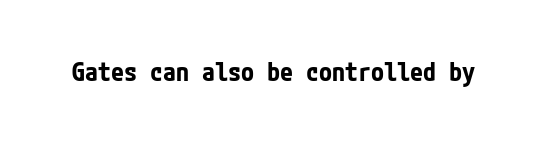
Q: Is the text bold? A: Yes.
Q: Is the text italic (slanted)? A: No, it is upright.
Q: Is the text underlined? A: No.
Q: Is the spacing between letters normal or unusually wide? A: Normal.
